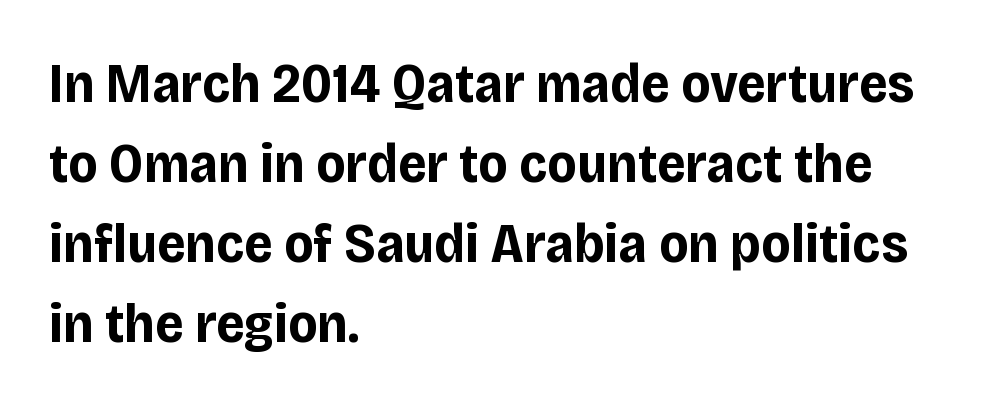
{"serif": "no", "italic": "no", "bold": "yes", "weight": "bold", "width": "normal", "stroke_contrast": "low", "x_height": "large", "monospaced": "no", "underline": "no", "align": "left", "line_spacing": "normal", "line_spacing_ratio": 1.43, "letter_spacing": "normal", "letter_spacing_em": 0.0, "glyph_px": 56}
